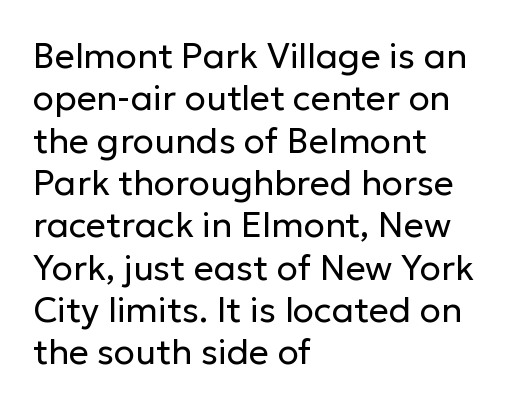
Q: Is the text bold? A: No.
Q: Is the text italic (slanted)? A: No, it is upright.
Q: Is the typeface a serif or a sans-serif typeface? A: Sans-serif.
Q: Is the text underlined? A: No.
Q: How is the paragraph aligned? A: Left-aligned.
Q: Is the spacing between letters normal or unusually wide? A: Normal.
Q: Width (condensed, normal, or wide)? A: Normal.
Q: Stroke contrast? A: Low.
Q: x-height? A: Medium.
Q: Monospaced? A: No.
